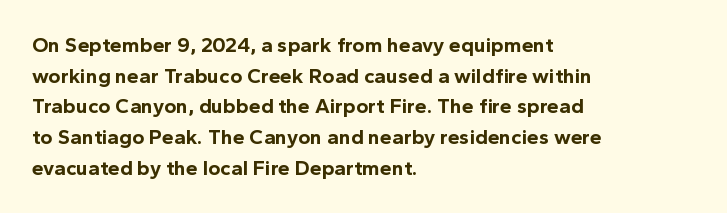
Q: Is the text bold? A: Yes.
Q: Is the text italic (slanted)? A: No, it is upright.
Q: Is the text underlined? A: No.
Q: How is the paragraph aligned? A: Left-aligned.
Q: Is the spacing between letters normal or unusually wide? A: Normal.
Q: Is the spacing between lines tight, normal or loose? A: Normal.
